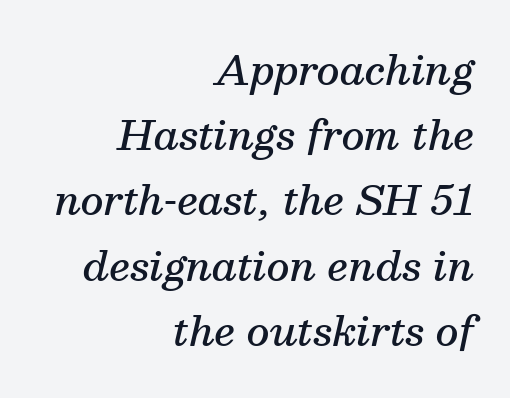
The image shows 40 px semibold serif type, italic (leaning right); set right-aligned, normal line spacing (1.63x), normal letter spacing, not underlined; medium stroke contrast and a medium x-height.
